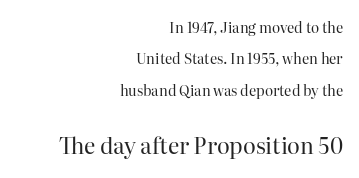
{"italic": "no", "bold": "no", "underline": "no", "align": "right", "line_spacing": "loose", "line_spacing_ratio": 2.25, "letter_spacing": "normal", "letter_spacing_em": 0.0, "larger_block": "second", "size_ratio": 1.57, "glyph_px": 22}
